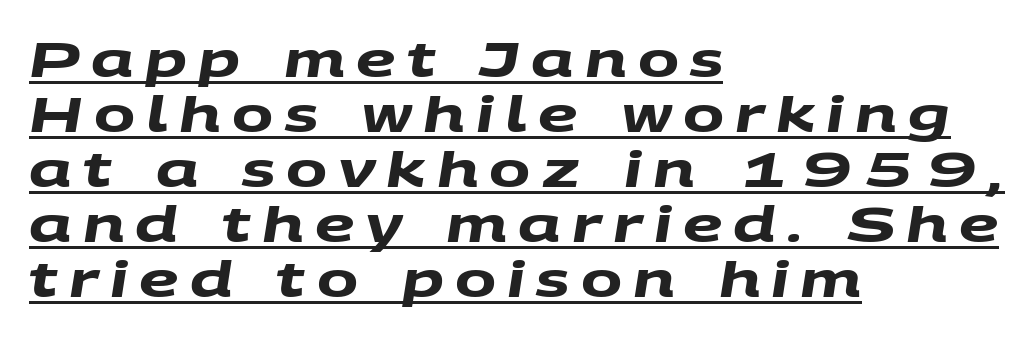
The image shows 49 px heavy, wide sans-serif type; set left-aligned, tight line spacing (1.12x), unusually wide letter spacing (+0.23 em), underlined; medium stroke contrast and a large x-height.
